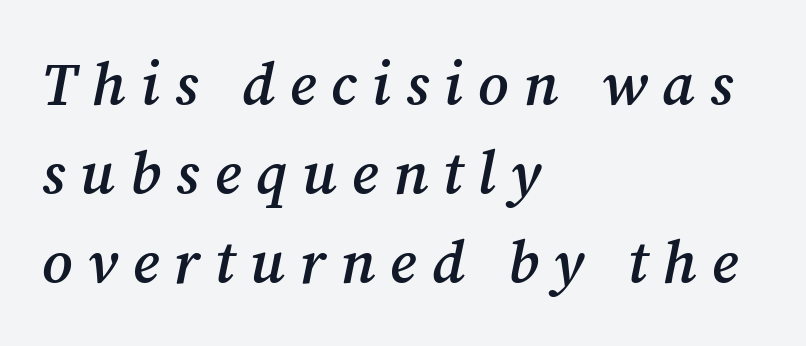
{"serif": "yes", "italic": "yes", "lean": "right", "slant_degrees": 12, "bold": "semi", "weight": "semibold", "width": "normal", "stroke_contrast": "medium", "x_height": "medium", "monospaced": "no", "underline": "no", "align": "left", "line_spacing": "normal", "line_spacing_ratio": 1.48, "letter_spacing": "wide", "letter_spacing_em": 0.25, "glyph_px": 60}
